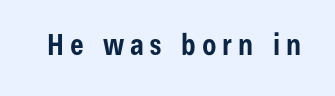
Q: Is the text bold? A: Yes.
Q: Is the text italic (slanted)? A: No, it is upright.
Q: Is the typeface a serif or a sans-serif typeface? A: Sans-serif.
Q: Is the text underlined? A: No.
Q: Is the spacing between letters normal or unusually wide? A: Unusually wide.
Q: Width (condensed, normal, or wide)? A: Condensed.
Q: Stroke contrast? A: Low.
Q: x-height? A: Medium.
Q: Monospaced? A: No.
